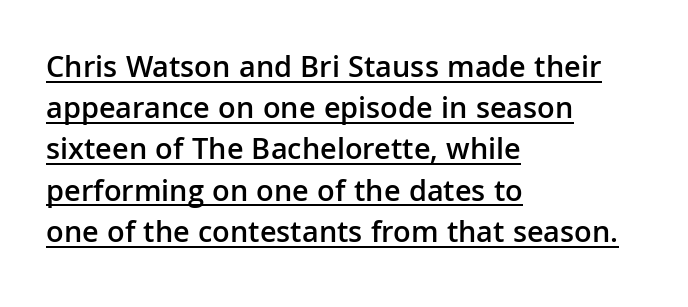
The lettering stays uniformly vertical, giving the passage a roman look. Caption: semibold face, moderately heavy strokes. Here the designer chose a conventional face with non-uniform glyph widths. Serif or sans? Sans — the stroke terminals are bare.
